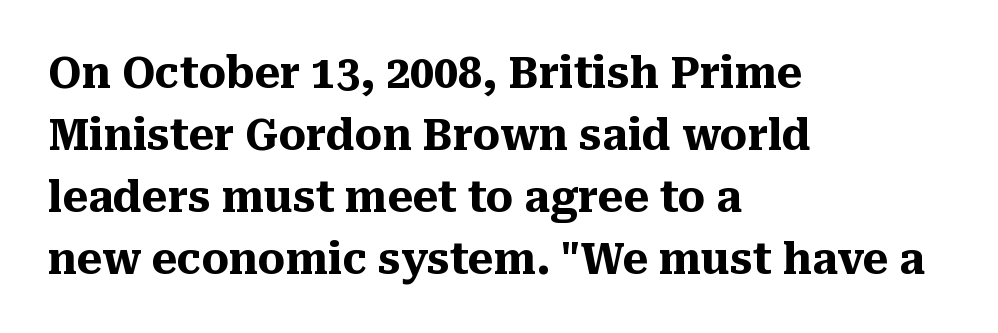
{"serif": "yes", "italic": "no", "bold": "yes", "weight": "heavy", "width": "normal", "stroke_contrast": "medium", "x_height": "medium", "monospaced": "no", "underline": "no", "align": "left", "line_spacing": "normal", "line_spacing_ratio": 1.44, "letter_spacing": "normal", "letter_spacing_em": 0.0, "glyph_px": 43}
